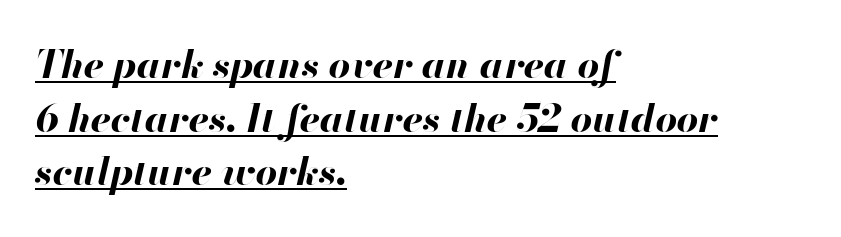
Vertical spacing — default. The setting favours the left margin, as ordinary paragraphs usually do. These lines keep a tight, regular rhythm from letter to letter. You could not count columns in this text — the font is proportionally spaced. Rendered with sloped, italic letterforms.
